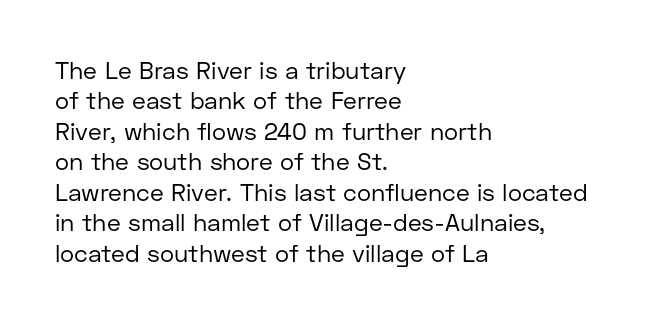
The type sits square on the baseline with zero lean. Only glyphs here, with clear space below each row. This sample is left-justified, so line endings fall wherever the words run out. Nothing unusual about the tracking: characters are spaced as the font intends. No extra ink here — the face is not bold.
